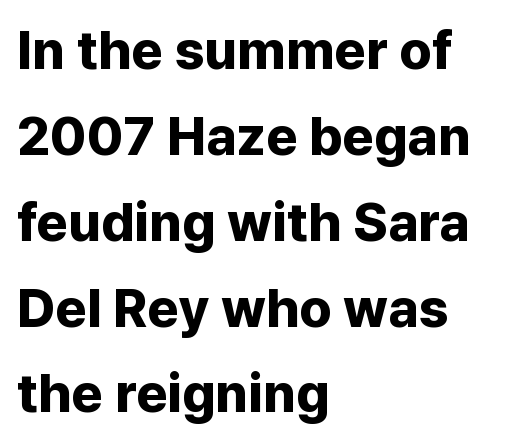
{"serif": "no", "italic": "no", "bold": "yes", "weight": "bold", "width": "normal", "stroke_contrast": "low", "x_height": "medium", "monospaced": "no", "underline": "no", "align": "left", "line_spacing": "normal", "line_spacing_ratio": 1.59, "letter_spacing": "normal", "letter_spacing_em": 0.0, "glyph_px": 54}
